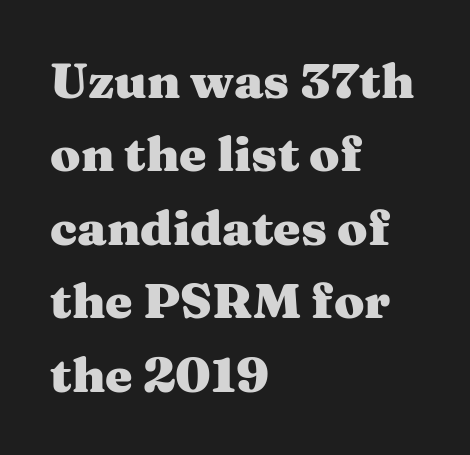
Q: Is the text bold? A: Yes.
Q: Is the text italic (slanted)? A: No, it is upright.
Q: Is the typeface a serif or a sans-serif typeface? A: Serif.
Q: Is the text underlined? A: No.
Q: How is the paragraph aligned? A: Left-aligned.
Q: Is the spacing between letters normal or unusually wide? A: Normal.
Q: Is the spacing between lines tight, normal or loose? A: Normal.
Q: Width (condensed, normal, or wide)? A: Wide.
Q: Stroke contrast? A: Medium.
Q: x-height? A: Medium.
Q: Monospaced? A: No.
